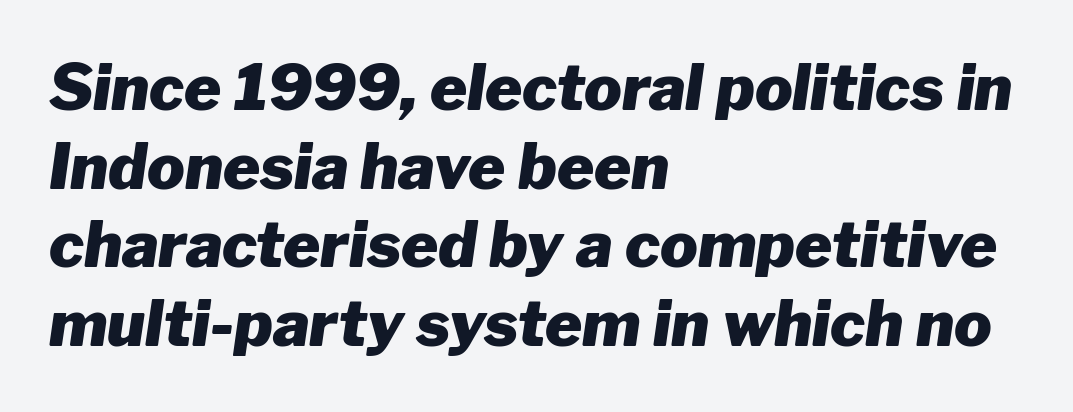
Character widths vary here, with narrow letters taking less room than wide ones. The ragged edge is on the right, which tells us the setting is flush left. Observe the ordinary spacing: letters are neighbours, not strangers. Underline: absent. The glyphs look as if they've been sheared to an angle.
